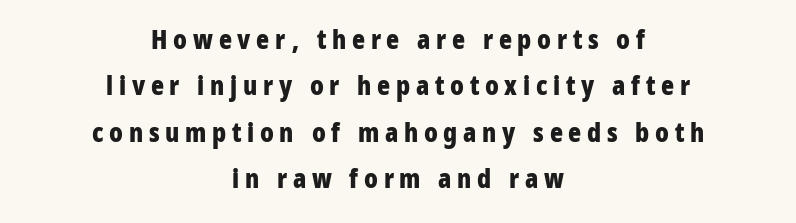
Compared with typical body copy, the letter spacing here is much looser. Italic? Not at all — the glyphs are vertical. Its strokes are broad and dark, the hallmark of bold type. Underline: absent.
